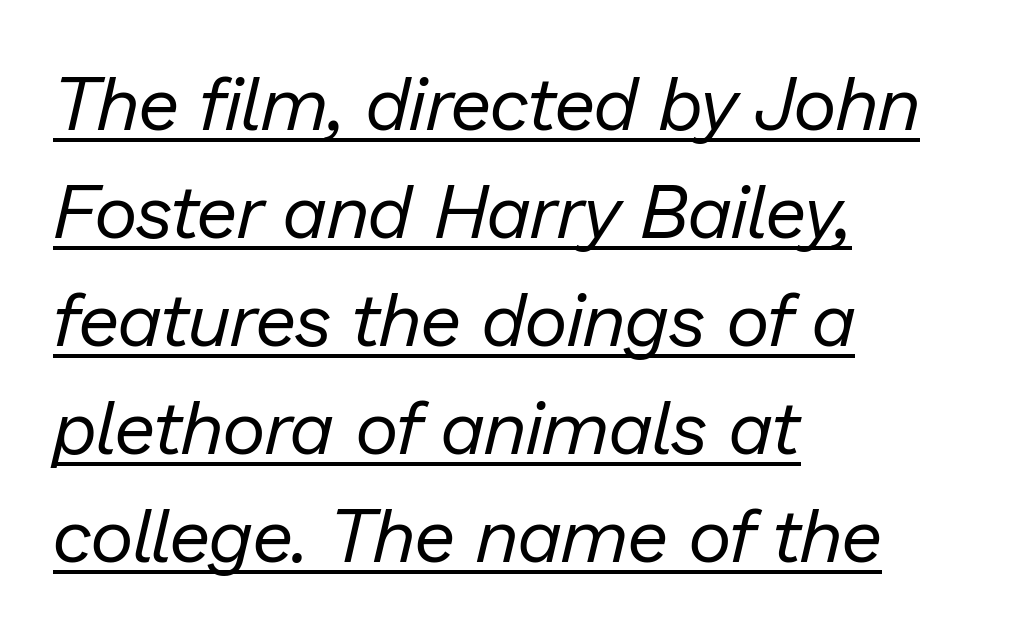
Q: Is the text bold? A: No.
Q: Is the text italic (slanted)? A: Yes, it leans right by about 13 degrees.
Q: Is the text underlined? A: Yes.
Q: How is the paragraph aligned? A: Left-aligned.
Q: Is the spacing between letters normal or unusually wide? A: Normal.
Q: Is the spacing between lines tight, normal or loose? A: Normal.
Q: Width (condensed, normal, or wide)? A: Normal.
Q: Stroke contrast? A: Low.
Q: x-height? A: Medium.
Q: Monospaced? A: No.
